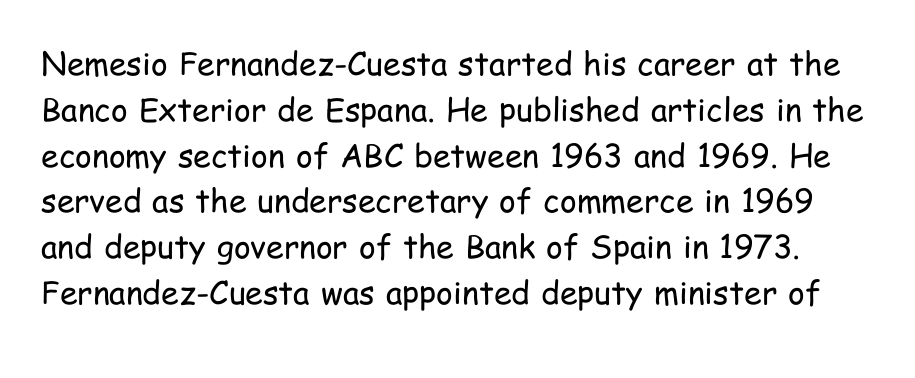
Is this a fixed-width face? No — the glyphs have proportional, varying widths. Compared with typical paragraphs, the rows here are spaced about the same. Unbolded letterforms with no extra heft. Look at the tracking — it's just the regular setting, nothing added. It's the straight-up-and-down kind of type.
